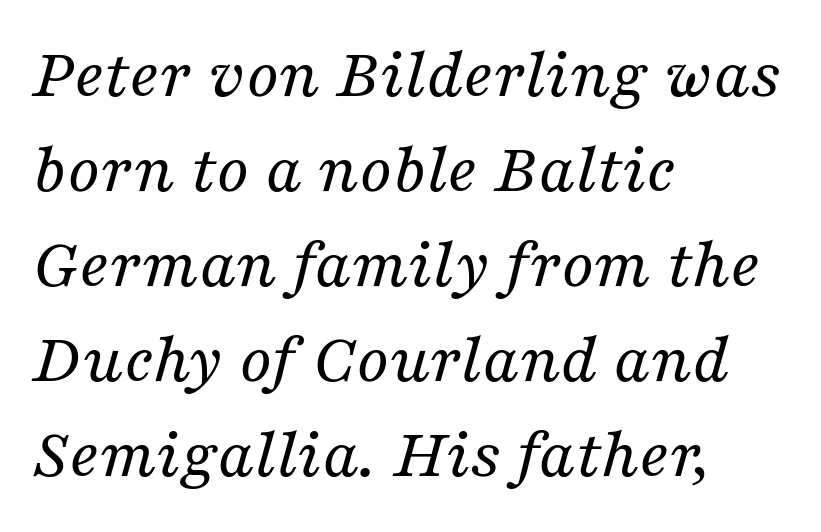
This sample keeps an unexceptional amount of space between lines. No letter is thick-stroked: the sample isn't bold. The space directly below the letters is spotless. Which margin do the lines hug? The left one — the right edge is uneven. The font family rendered here belongs to the serif group.
